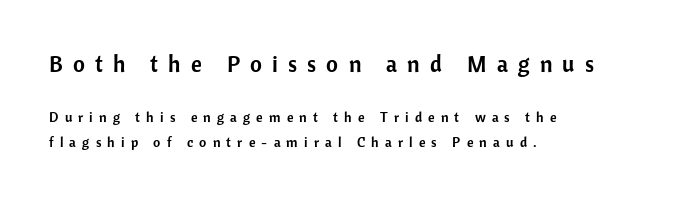
Q: Is the text italic (slanted)? A: No, it is upright.
Q: Is the text underlined? A: No.
Q: How is the paragraph aligned? A: Left-aligned.
Q: Is the spacing between letters normal or unusually wide? A: Unusually wide.
Q: Which block of text is set in a larger size, the first (top) or the second (bottom)? A: The first (top) one.
